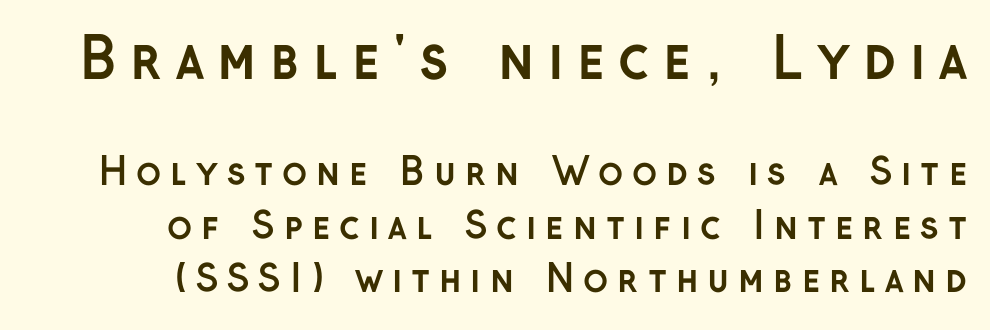
Q: Is the text bold? A: Yes.
Q: Is the text italic (slanted)? A: No, it is upright.
Q: Is the typeface a serif or a sans-serif typeface? A: Sans-serif.
Q: Is the text underlined? A: No.
Q: How is the paragraph aligned? A: Right-aligned.
Q: Is the spacing between letters normal or unusually wide? A: Unusually wide.
Q: Is the spacing between lines tight, normal or loose? A: Normal.
Q: Which block of text is set in a larger size, the first (top) or the second (bottom)? A: The first (top) one.
Q: Width (condensed, normal, or wide)? A: Normal.
Q: Stroke contrast? A: Low.
Q: x-height? A: Medium.
Q: Monospaced? A: No.
